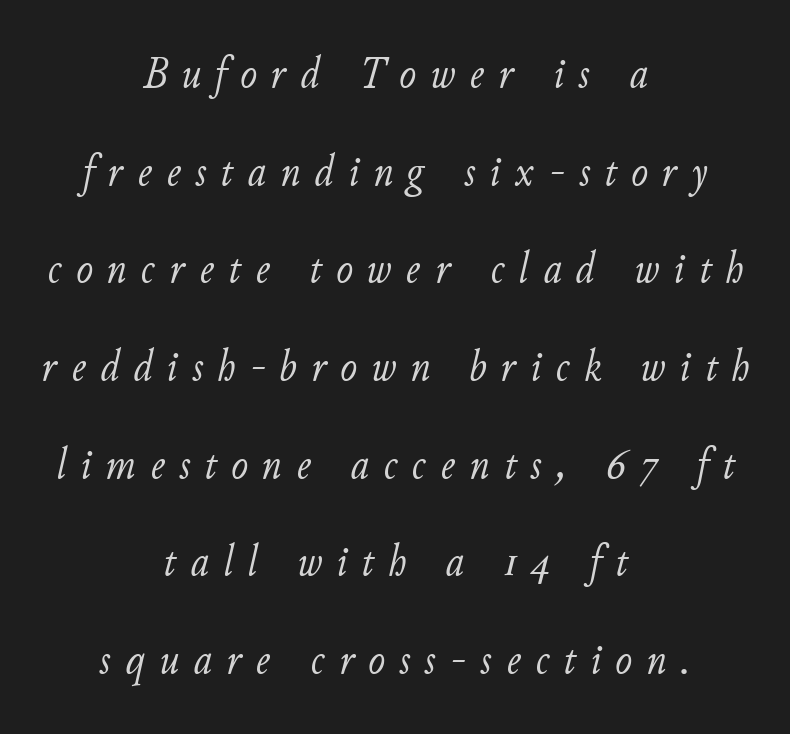
The lines in this sample share a center point and differ in where they start and stop. You could not count columns in this text — the font is proportionally spaced. The whole block is typeset with a tilt. A bare baseline throughout the passage. Substantial extra tracking has been applied to these lines.
